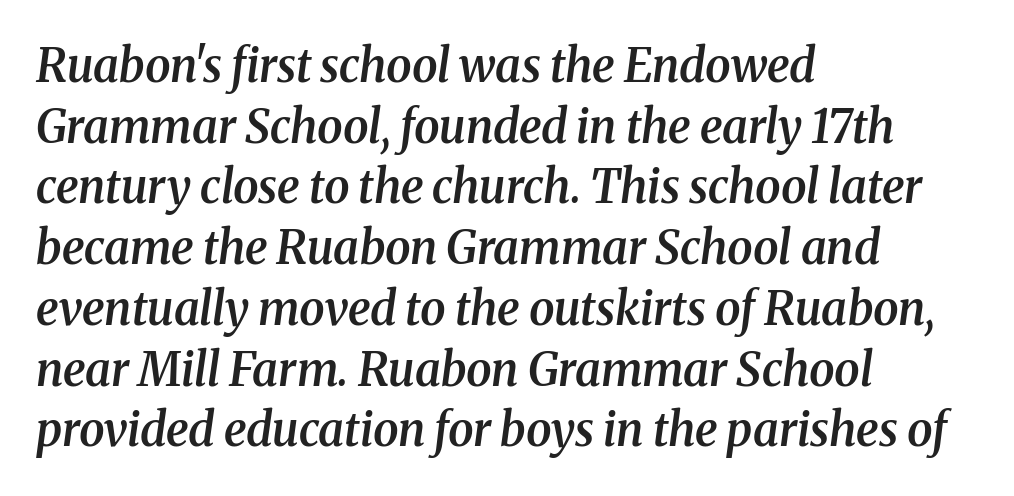
{"serif": "yes", "italic": "yes", "lean": "right", "slant_degrees": 8, "bold": "semi", "weight": "semibold", "width": "normal", "stroke_contrast": "medium", "x_height": "medium", "monospaced": "no", "underline": "no", "align": "left", "line_spacing": "normal", "line_spacing_ratio": 1.32, "letter_spacing": "normal", "letter_spacing_em": 0.0, "glyph_px": 46}
